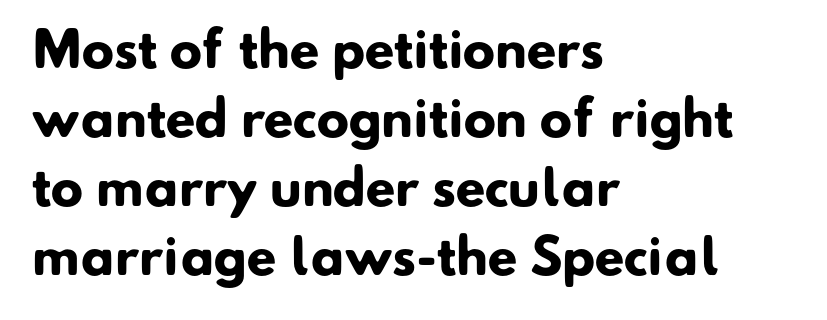
Q: Is the text bold? A: Yes.
Q: Is the typeface a serif or a sans-serif typeface? A: Sans-serif.
Q: Is the text underlined? A: No.
Q: How is the paragraph aligned? A: Left-aligned.
Q: Is the spacing between letters normal or unusually wide? A: Normal.
Q: Is the spacing between lines tight, normal or loose? A: Normal.
Q: Width (condensed, normal, or wide)? A: Normal.
Q: Stroke contrast? A: Low.
Q: x-height? A: Small.
Q: Monospaced? A: No.
